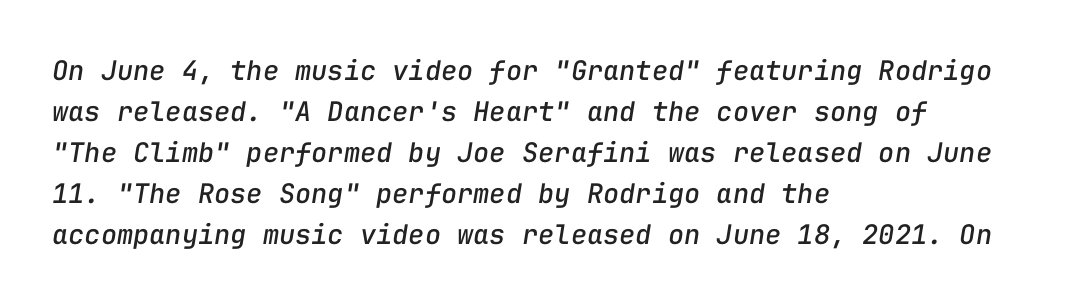
Q: Is the text italic (slanted)? A: Yes, it leans right by about 9 degrees.
Q: Is the text underlined? A: No.
Q: How is the paragraph aligned? A: Left-aligned.
Q: Is the spacing between letters normal or unusually wide? A: Normal.
Q: Is the spacing between lines tight, normal or loose? A: Normal.
